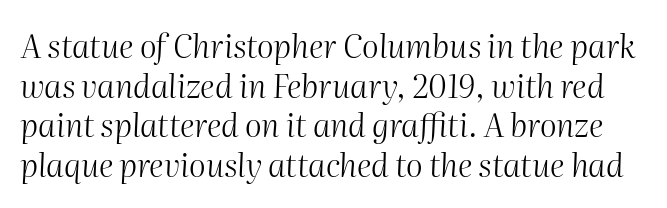
The image shows 32 px light type, italic (leaning right); set line spacing 1.24x, normal letter spacing, not underlined; medium stroke contrast and a medium x-height.
